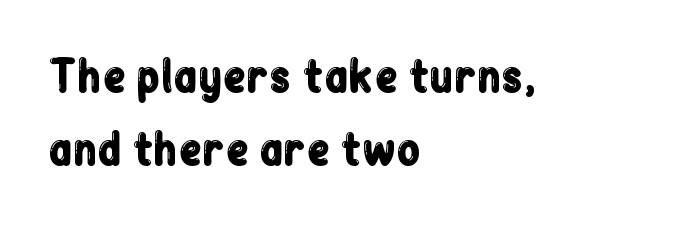
Q: Is the text italic (slanted)? A: No, it is upright.
Q: Is the typeface a serif or a sans-serif typeface? A: Sans-serif.
Q: Is the text underlined? A: No.
Q: How is the paragraph aligned? A: Left-aligned.
Q: Is the spacing between letters normal or unusually wide? A: Normal.
Q: Is the spacing between lines tight, normal or loose? A: Normal.
Q: Width (condensed, normal, or wide)? A: Condensed.
Q: Stroke contrast? A: Low.
Q: x-height? A: Medium.
Q: Monospaced? A: No.
